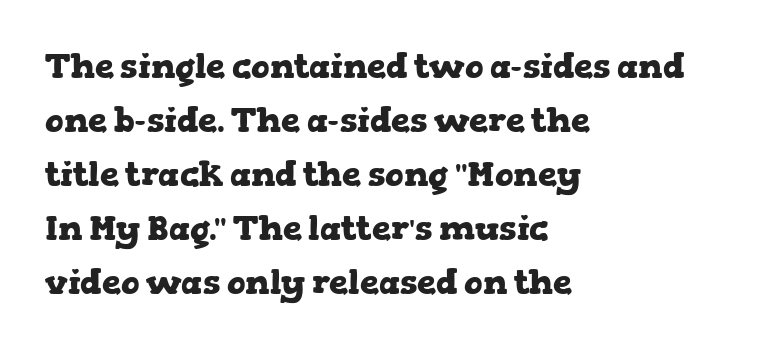
The specimen reads as upright at a glance. What kind of face is this? One with serifs. Clear beneath every line of the passage. Layout note: lines flush left.
